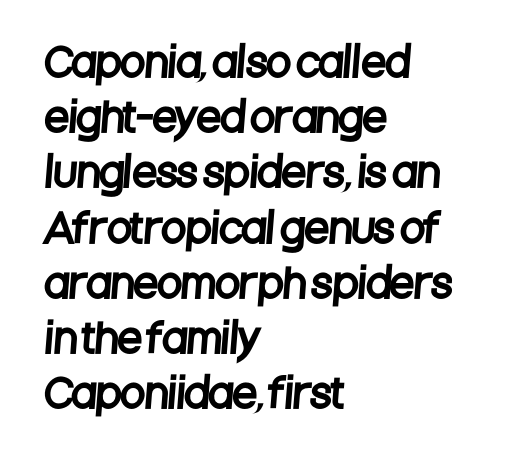
Q: Is the typeface a serif or a sans-serif typeface? A: Sans-serif.
Q: Is the text underlined? A: No.
Q: How is the paragraph aligned? A: Left-aligned.
Q: Is the spacing between letters normal or unusually wide? A: Normal.
Q: Is the spacing between lines tight, normal or loose? A: Normal.
Q: Width (condensed, normal, or wide)? A: Condensed.
Q: Stroke contrast? A: Low.
Q: x-height? A: Large.
Q: Monospaced? A: No.
